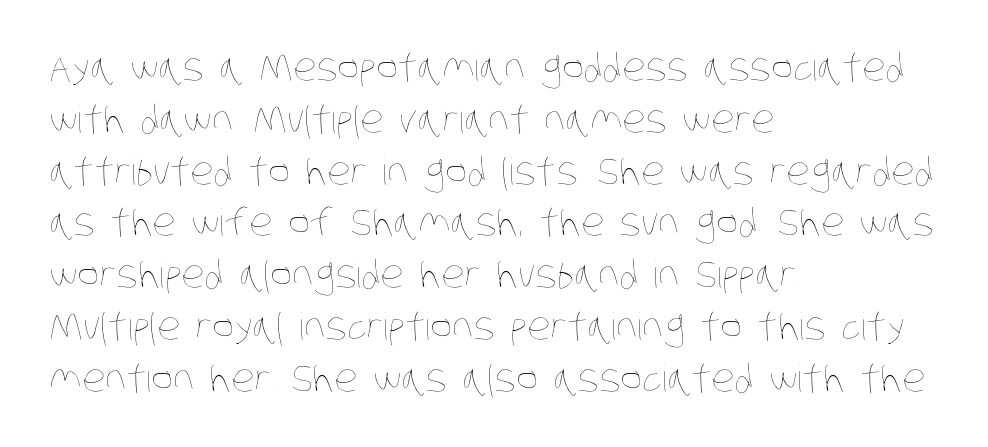
The image shows 37 px thin, condensed type; set left-aligned, normal line spacing (1.4x), normal letter spacing, not underlined; low stroke contrast and a large x-height.
